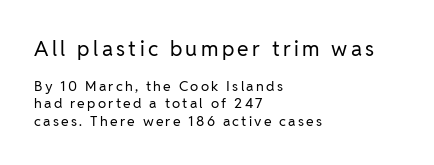
Q: Is the text bold? A: No.
Q: Is the text italic (slanted)? A: No, it is upright.
Q: Is the text underlined? A: No.
Q: How is the paragraph aligned? A: Left-aligned.
Q: Which block of text is set in a larger size, the first (top) or the second (bottom)? A: The first (top) one.
